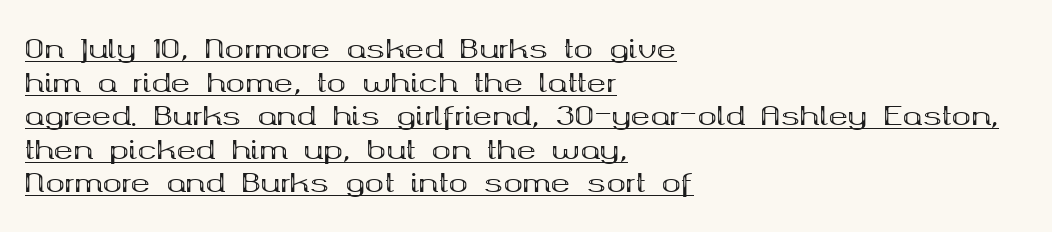
{"italic": "no", "bold": "yes", "underline": "yes", "align": "left", "line_spacing": "normal", "line_spacing_ratio": 1.29, "letter_spacing": "normal", "letter_spacing_em": 0.0, "glyph_px": 26}
